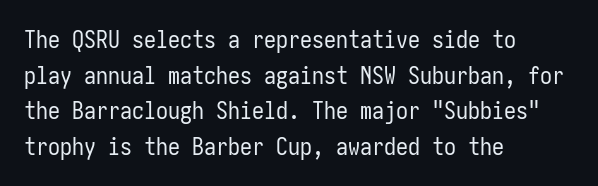
No italicization has been applied; the sample stays upright. Each line starts at the same left margin while the right side varies. Weight: regular or lighter. Compared with typical paragraphs, the rows here are spaced about the same. No extra tracking has been applied to these lines. Any mark beneath the type? The region is blank.
